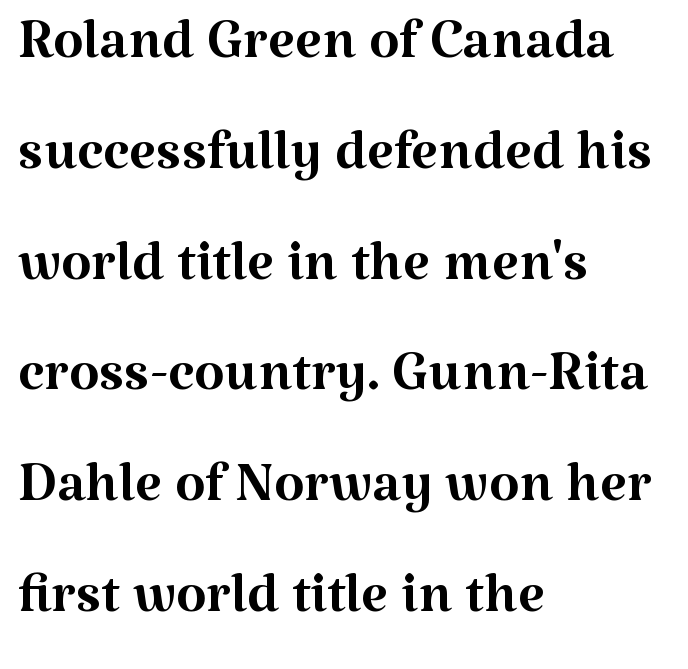
Spacing between characters is what you'd get straight out of the box. The rendering anchors every line to the left-hand side. A light-to-regular cut is what we see here. Posture: straight, roman, zero tilt.
